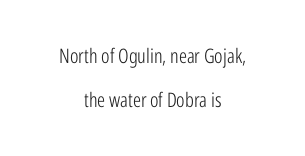
Q: Is the text bold? A: No.
Q: Is the text italic (slanted)? A: No, it is upright.
Q: Is the text underlined? A: No.
Q: How is the paragraph aligned? A: Centered.
Q: Is the spacing between letters normal or unusually wide? A: Normal.
Q: Is the spacing between lines tight, normal or loose? A: Loose.
